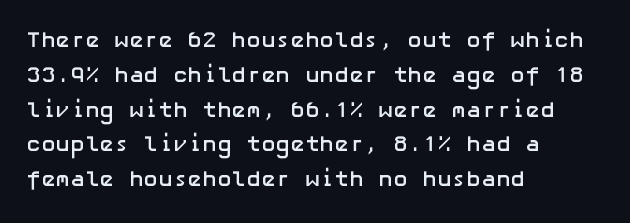
{"italic": "no", "bold": "yes", "underline": "no", "align": "left", "line_spacing": "normal", "line_spacing_ratio": 1.58, "letter_spacing": "normal", "letter_spacing_em": 0.0, "glyph_px": 22}
